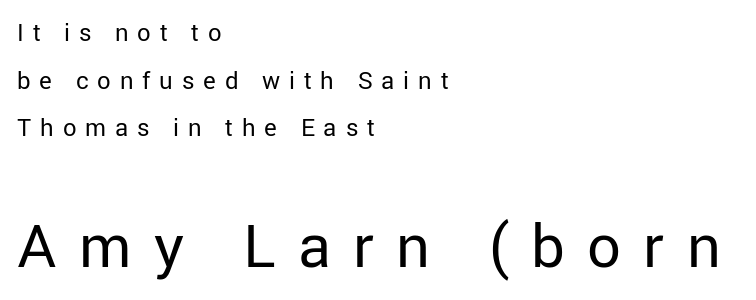
The image shows 60 px regular-weight sans-serif type, upright; set left-aligned, loose line spacing (1.98x), unusually wide letter spacing (+0.37 em), not underlined; the second (bottom) block is 2.5x larger; low stroke contrast and a medium x-height.
